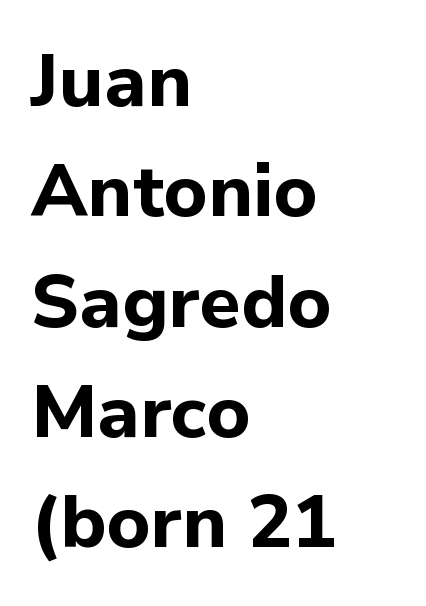
Q: Is the text bold? A: Yes.
Q: Is the text italic (slanted)? A: No, it is upright.
Q: Is the typeface a serif or a sans-serif typeface? A: Sans-serif.
Q: Is the text underlined? A: No.
Q: How is the paragraph aligned? A: Left-aligned.
Q: Is the spacing between letters normal or unusually wide? A: Normal.
Q: Is the spacing between lines tight, normal or loose? A: Normal.
Q: Width (condensed, normal, or wide)? A: Normal.
Q: Stroke contrast? A: Low.
Q: x-height? A: Medium.
Q: Monospaced? A: No.
